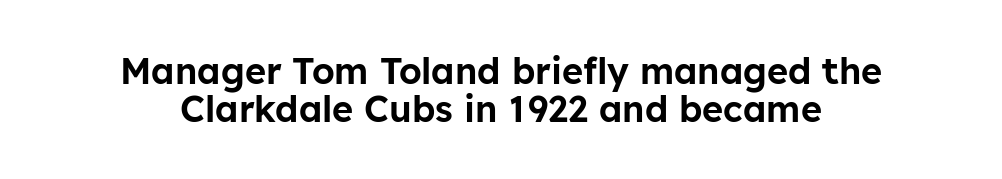
Q: Is the text italic (slanted)? A: No, it is upright.
Q: Is the typeface a serif or a sans-serif typeface? A: Sans-serif.
Q: Is the text underlined? A: No.
Q: How is the paragraph aligned? A: Centered.
Q: Is the spacing between letters normal or unusually wide? A: Normal.
Q: Is the spacing between lines tight, normal or loose? A: Tight.
Q: Width (condensed, normal, or wide)? A: Normal.
Q: Stroke contrast? A: Low.
Q: x-height? A: Medium.
Q: Monospaced? A: No.
